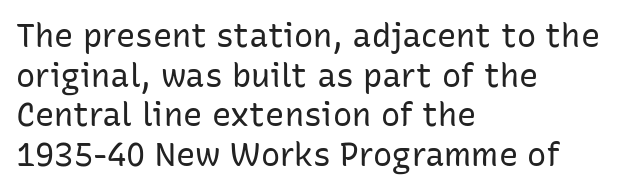
Q: Is the text bold? A: No.
Q: Is the text italic (slanted)? A: No, it is upright.
Q: Is the typeface a serif or a sans-serif typeface? A: Sans-serif.
Q: Is the text underlined? A: No.
Q: How is the paragraph aligned? A: Left-aligned.
Q: Is the spacing between letters normal or unusually wide? A: Normal.
Q: Width (condensed, normal, or wide)? A: Normal.
Q: Stroke contrast? A: Low.
Q: x-height? A: Medium.
Q: Monospaced? A: No.
